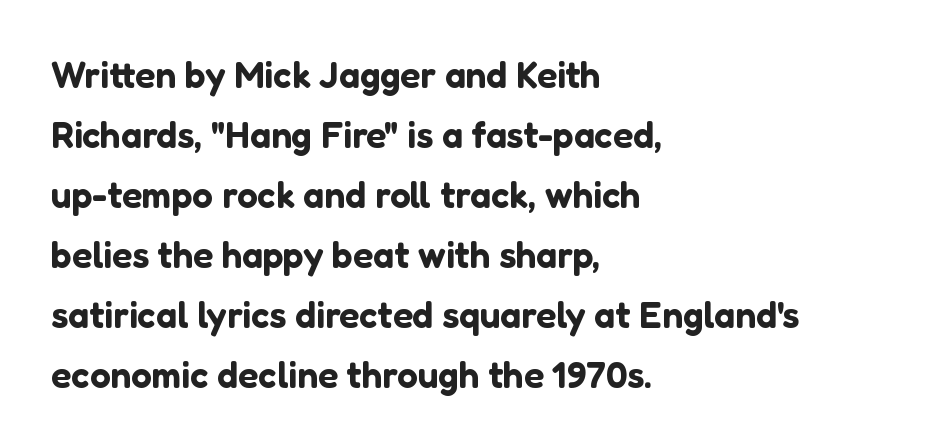
The image shows 37 px sans-serif type, upright; set left-aligned, normal line spacing (1.62x), normal letter spacing, not underlined; low stroke contrast and a medium x-height.
